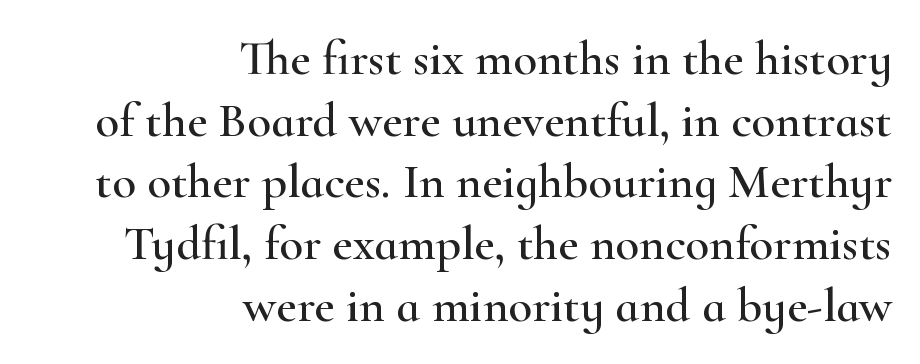
Compared with typical body copy, the letter spacing here is the same. The strip under each line holds only bare page. Note the varied advance widths — an 'i' is clearly narrower than an 'm'. The designer left line spacing at the default.
